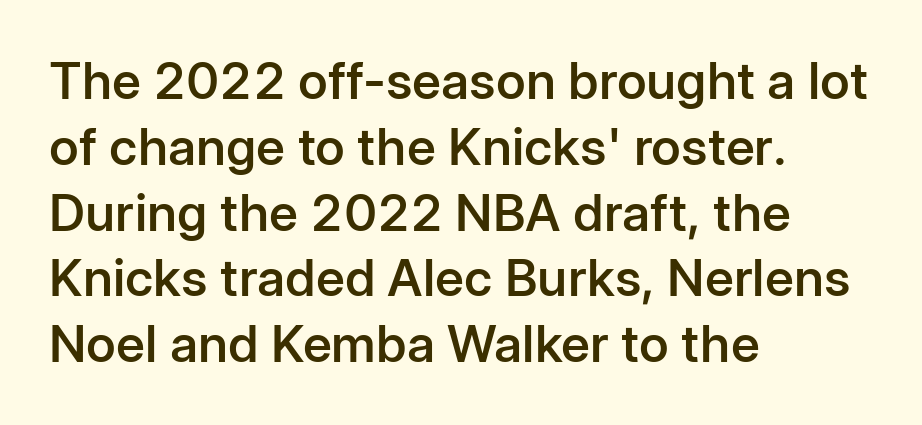
The image shows 51 px semibold sans-serif type, upright; set left-aligned, normal line spacing (1.29x), normal letter spacing, not underlined; low stroke contrast and a medium x-height.
